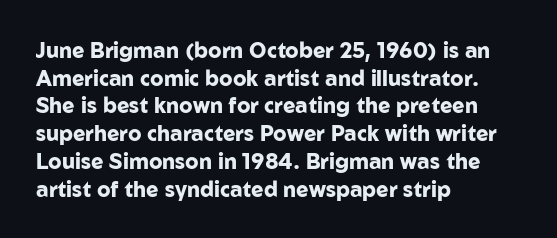
Q: Is the text bold? A: Yes.
Q: Is the text italic (slanted)? A: No, it is upright.
Q: Is the text underlined? A: No.
Q: How is the paragraph aligned? A: Left-aligned.
Q: Is the spacing between letters normal or unusually wide? A: Normal.
Q: Is the spacing between lines tight, normal or loose? A: Normal.
